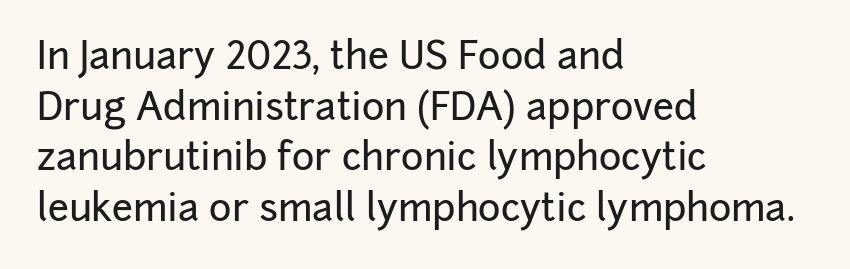
{"serif": "no", "italic": "no", "width": "normal", "stroke_contrast": "low", "x_height": "medium", "monospaced": "no", "underline": "no", "align": "left", "line_spacing": "normal", "line_spacing_ratio": 1.33, "letter_spacing": "normal", "letter_spacing_em": 0.0, "glyph_px": 38}
